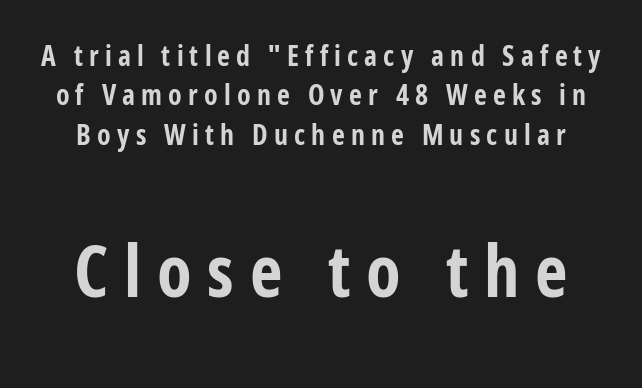
{"serif": "no", "italic": "no", "bold": "yes", "weight": "bold", "width": "condensed", "stroke_contrast": "low", "x_height": "medium", "monospaced": "no", "underline": "no", "align": "center", "line_spacing": "normal", "line_spacing_ratio": 1.41, "letter_spacing": "wide", "letter_spacing_em": 0.22, "larger_block": "second", "size_ratio": 2.54, "glyph_px": 71}
